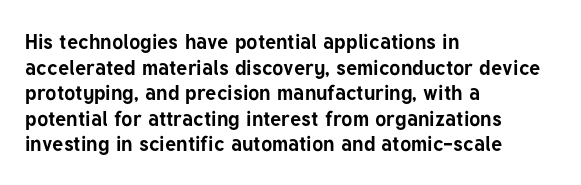
The image shows 21 px bold type, upright; set left-aligned, line spacing 1.22x, normal letter spacing, not underlined.
